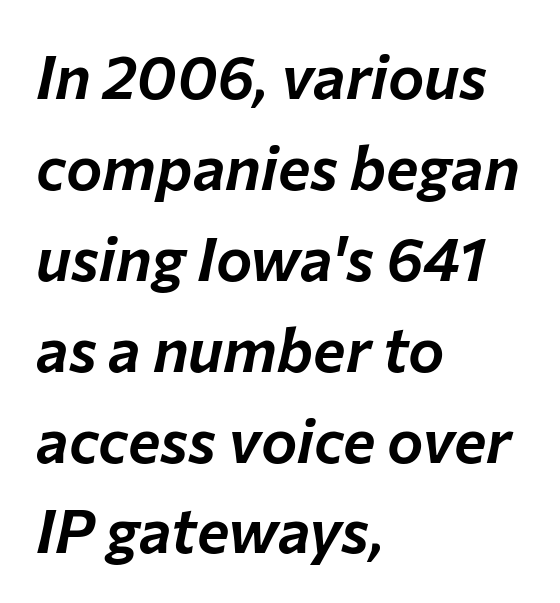
The image shows 61 px text type, italic (leaning right); set left-aligned, normal line spacing (1.49x), normal letter spacing, not underlined; low stroke contrast and a medium x-height.
